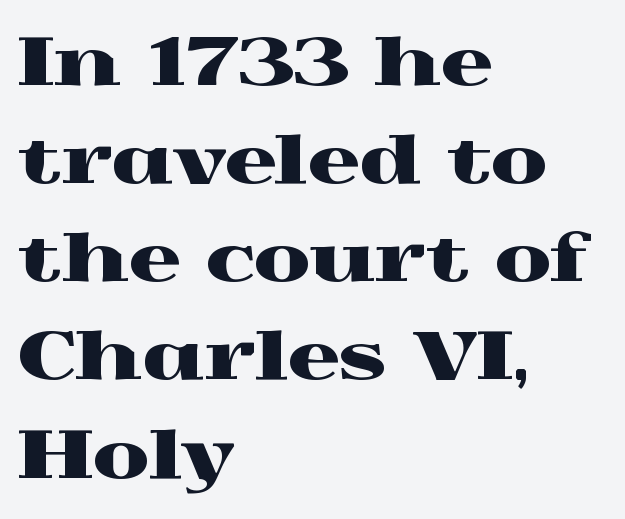
The image shows 65 px wide serif type, upright; set left-aligned, normal line spacing (1.51x), normal letter spacing, not underlined; a medium x-height.
